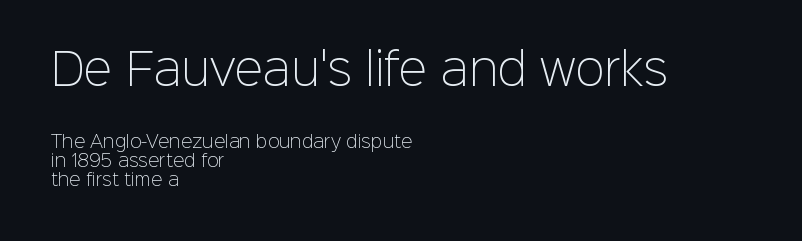
The image shows 43 px light sans-serif type, upright; set left-aligned, tight line spacing (1.12x), normal letter spacing, not underlined; the first (top) block is 2.53x larger; low stroke contrast and a medium x-height.
